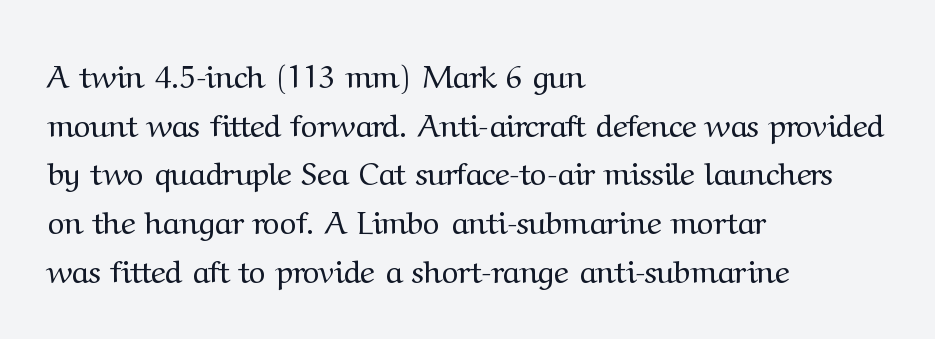
The passage shown is not bold in any degree. Does the lettering tilt? It doesn't — this is upright. How are the letters spaced? Ordinarily, with no added tracking. This sample has the flowing, uneven cadence of proportional lettering.
